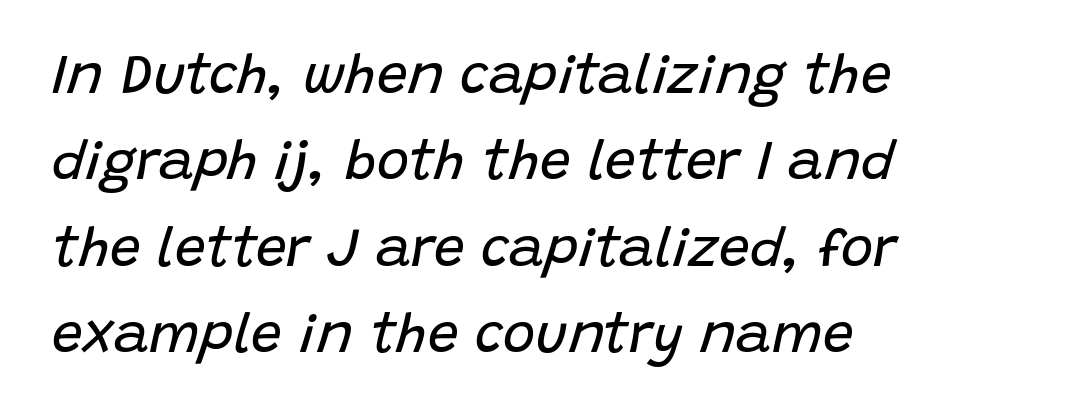
Q: Is the text bold? A: No.
Q: Is the text italic (slanted)? A: Yes, it leans right by about 15 degrees.
Q: Is the text underlined? A: No.
Q: How is the paragraph aligned? A: Left-aligned.
Q: Is the spacing between letters normal or unusually wide? A: Normal.
Q: Is the spacing between lines tight, normal or loose? A: Normal.
Q: Width (condensed, normal, or wide)? A: Normal.
Q: Stroke contrast? A: Low.
Q: x-height? A: Large.
Q: Monospaced? A: No.
